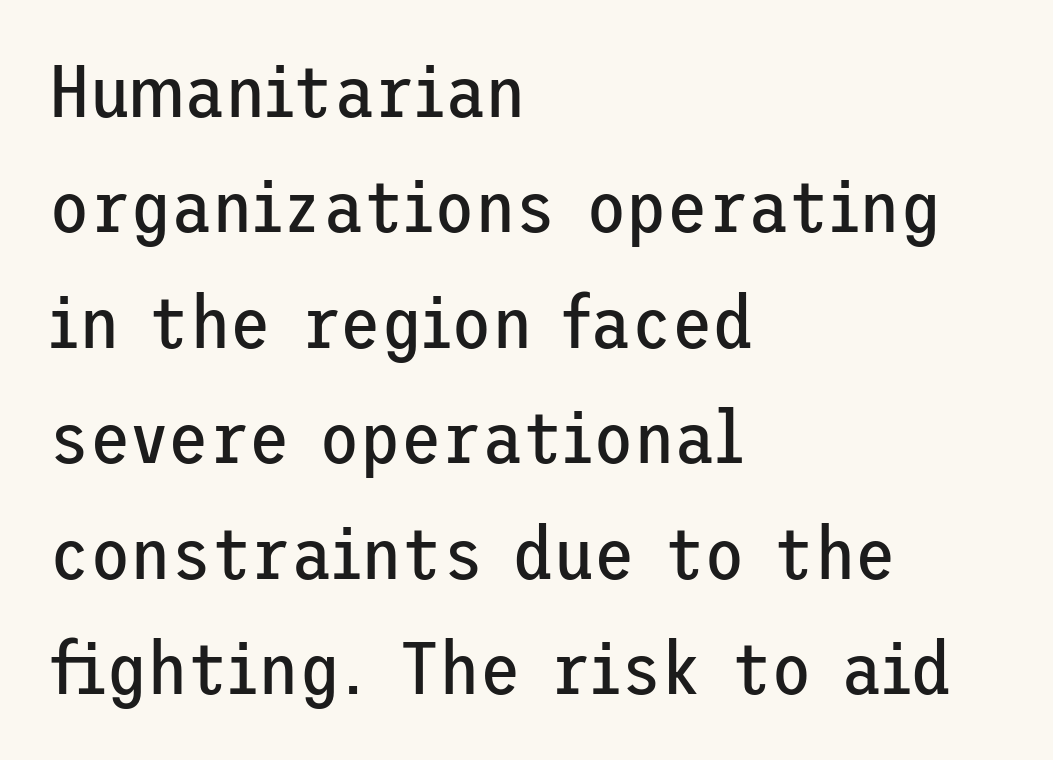
{"serif": "no", "italic": "no", "bold": "no", "weight": "regular", "width": "normal", "stroke_contrast": "low", "x_height": "medium", "underline": "no", "align": "left", "line_spacing": "normal", "line_spacing_ratio": 1.56, "letter_spacing": "normal", "letter_spacing_em": 0.0, "glyph_px": 74}
